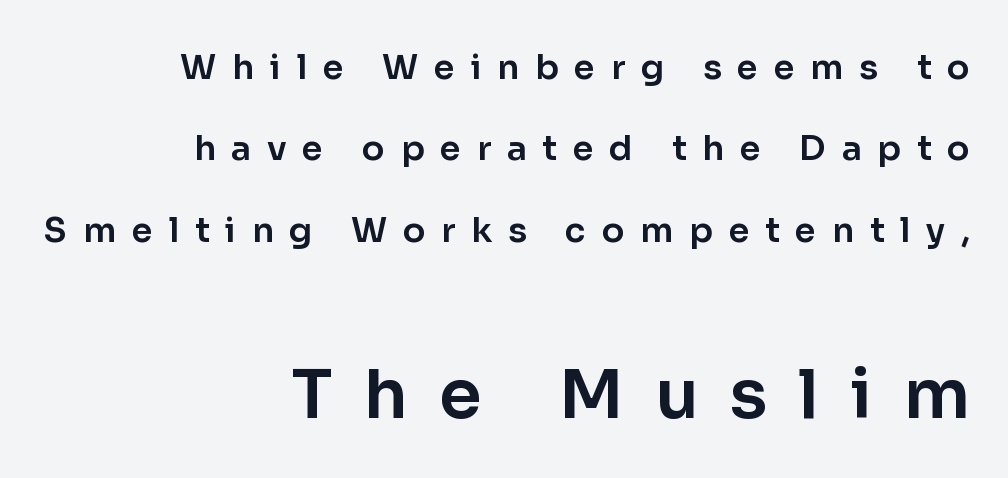
{"serif": "no", "italic": "no", "width": "normal", "stroke_contrast": "low", "x_height": "medium", "monospaced": "no", "underline": "no", "align": "right", "line_spacing": "loose", "line_spacing_ratio": 2.39, "letter_spacing": "wide", "letter_spacing_em": 0.46, "larger_block": "second", "size_ratio": 2.0, "glyph_px": 68}
